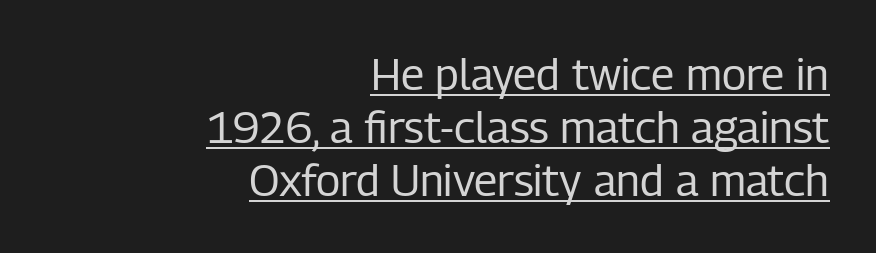
The image shows 44 px regular-weight, condensed sans-serif type, upright; set right-aligned, line spacing 1.2x, normal letter spacing, underlined; low stroke contrast and a medium x-height.
